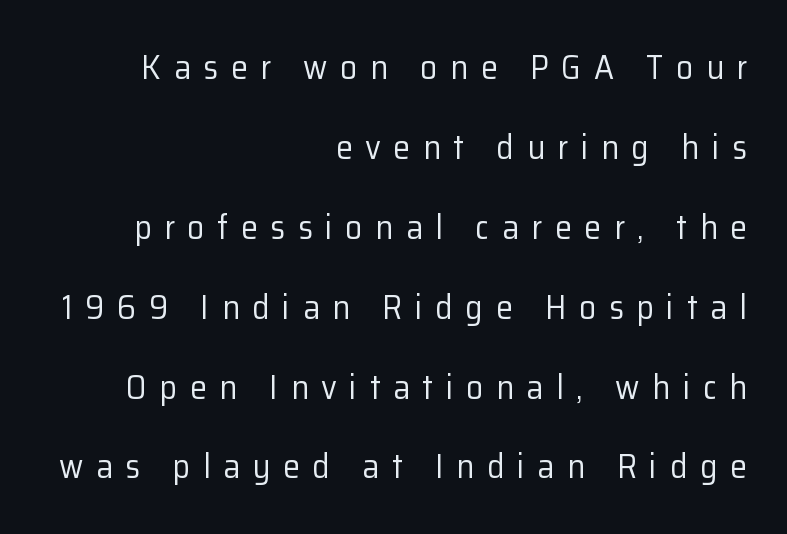
{"serif": "no", "italic": "no", "bold": "no", "weight": "regular", "width": "normal", "stroke_contrast": "low", "x_height": "medium", "monospaced": "no", "underline": "no", "align": "right", "line_spacing": "loose", "line_spacing_ratio": 2.35, "letter_spacing": "wide", "letter_spacing_em": 0.37, "glyph_px": 34}
